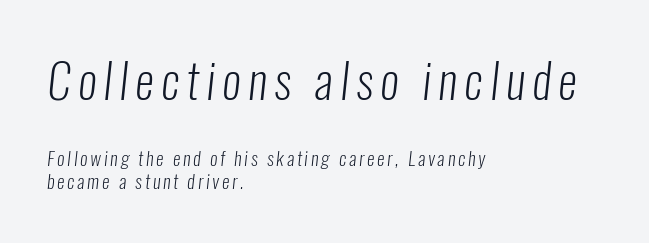
{"serif": "no", "bold": "no", "weight": "light", "width": "condensed", "stroke_contrast": "low", "x_height": "medium", "monospaced": "no", "underline": "no", "align": "left", "line_spacing_ratio": 1.24, "larger_block": "first", "size_ratio": 2.53, "glyph_px": 48}
